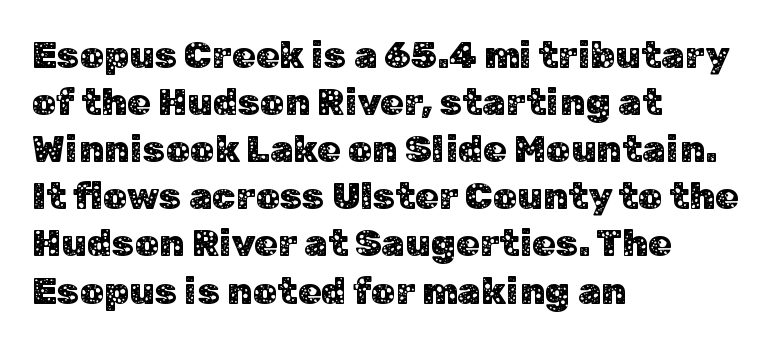
The image shows 38 px sans-serif type, upright; set left-aligned, line spacing 1.24x, normal letter spacing, not underlined; low stroke contrast and a medium x-height.
